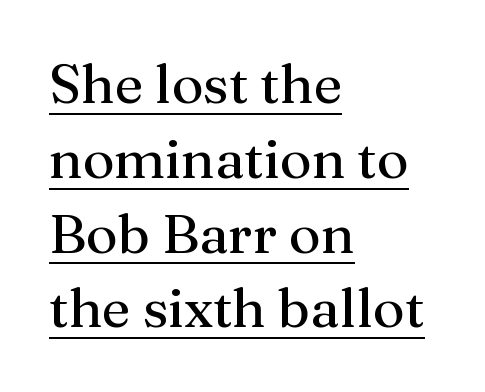
Q: Is the text bold? A: No.
Q: Is the text italic (slanted)? A: No, it is upright.
Q: Is the typeface a serif or a sans-serif typeface? A: Serif.
Q: Is the text underlined? A: Yes.
Q: How is the paragraph aligned? A: Left-aligned.
Q: Is the spacing between letters normal or unusually wide? A: Normal.
Q: Is the spacing between lines tight, normal or loose? A: Normal.
Q: Width (condensed, normal, or wide)? A: Normal.
Q: Stroke contrast? A: Medium.
Q: x-height? A: Medium.
Q: Monospaced? A: No.
